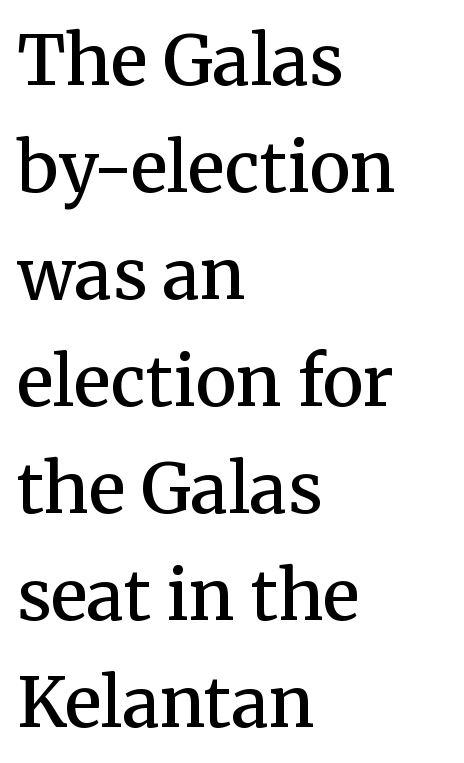
The image shows 69 px semibold serif type, upright; set left-aligned, normal line spacing (1.55x), normal letter spacing, not underlined; medium stroke contrast and a medium x-height.
